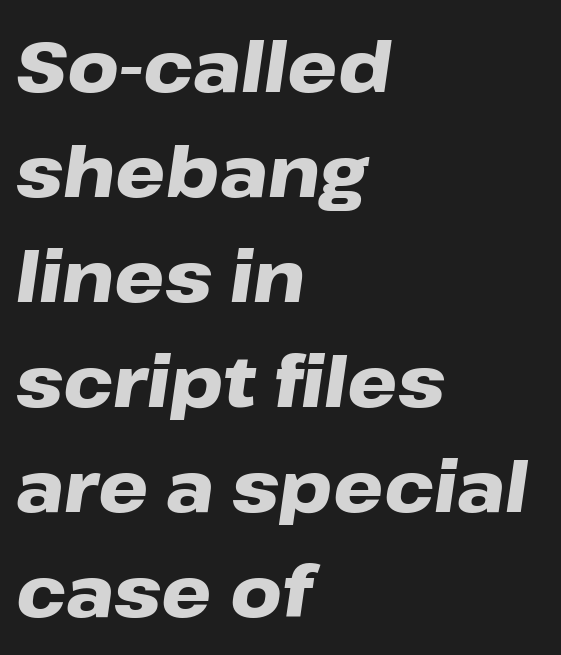
Leftover space on each line is placed entirely after the last word. Each word holds together tightly as a unit, with standard inter-letter gaps. Character widths vary here, with narrow letters taking less room than wide ones. The block of text has a typical density, with ordinary space between rows. The string is rendered with underlining switched off. The rendering uses a bold face; every stroke is thick and dark.
